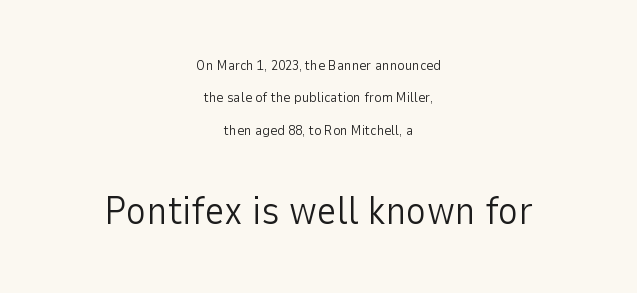
Q: Is the text bold? A: No.
Q: Is the text italic (slanted)? A: No, it is upright.
Q: Is the typeface a serif or a sans-serif typeface? A: Sans-serif.
Q: Is the text underlined? A: No.
Q: How is the paragraph aligned? A: Centered.
Q: Is the spacing between letters normal or unusually wide? A: Normal.
Q: Is the spacing between lines tight, normal or loose? A: Loose.
Q: Which block of text is set in a larger size, the first (top) or the second (bottom)? A: The second (bottom) one.
Q: Width (condensed, normal, or wide)? A: Normal.
Q: Stroke contrast? A: Low.
Q: x-height? A: Medium.
Q: Monospaced? A: No.
